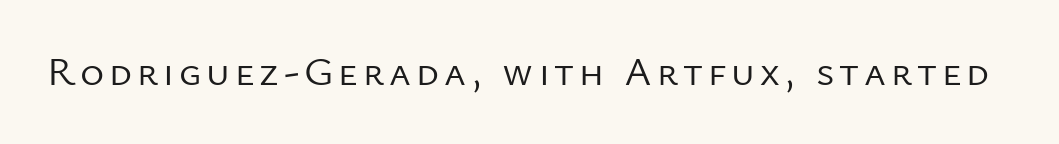
In terms of posture, this sample is upright. Type style note: lacks serifs. Anything drawn beneath the words? Only blank space. Proportional: the letters do not fall into vertical columns. A light-to-regular cut is what we see here.
